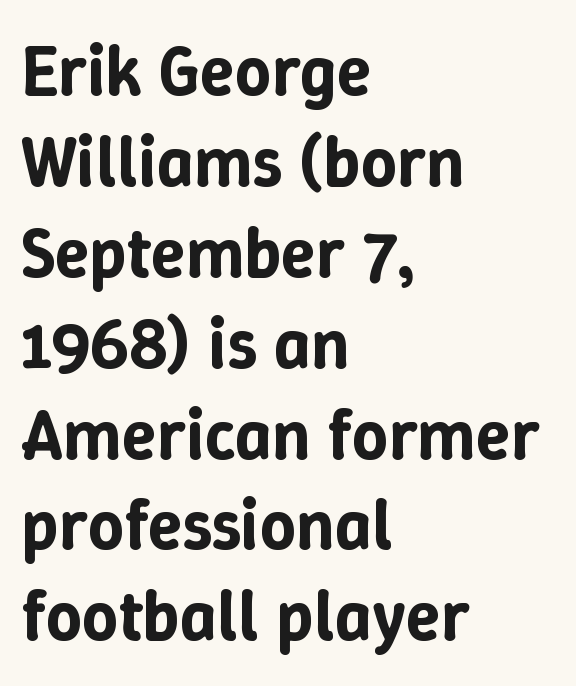
Q: Is the text italic (slanted)? A: No, it is upright.
Q: Is the text underlined? A: No.
Q: How is the paragraph aligned? A: Left-aligned.
Q: Is the spacing between letters normal or unusually wide? A: Normal.
Q: Is the spacing between lines tight, normal or loose? A: Normal.
Q: Width (condensed, normal, or wide)? A: Normal.
Q: Stroke contrast? A: Low.
Q: x-height? A: Medium.
Q: Monospaced? A: No.
